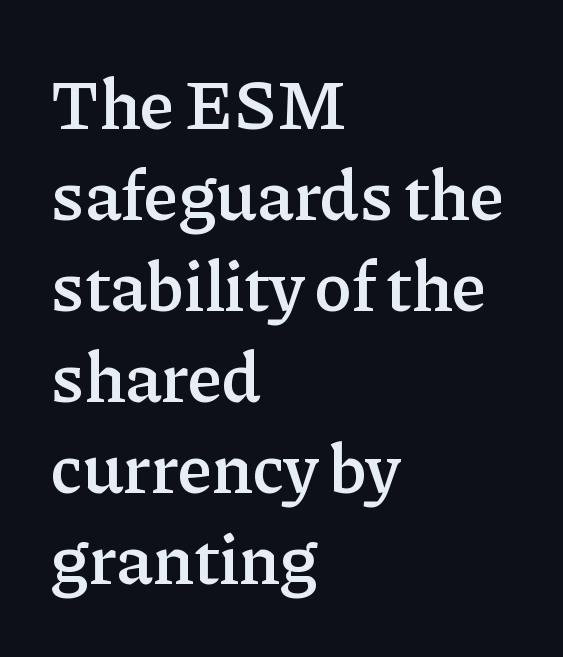
The image shows 70 px semibold serif type, upright; set left-aligned, normal line spacing (1.3x), normal letter spacing, not underlined; low stroke contrast and a medium x-height.
